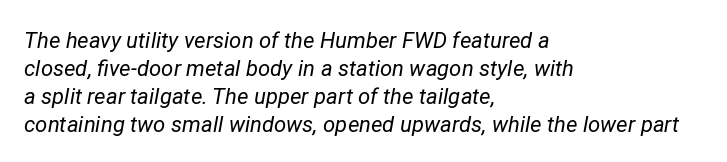
The image shows 22 px text type, italic (leaning right); set left-aligned, normal line spacing (1.27x), normal letter spacing, not underlined.
